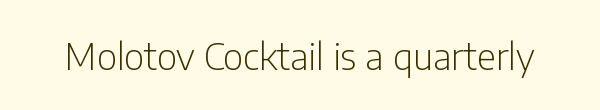
Nobody touched the tracking dial on this one. Tall strokes in this sample are plumb rather than angled. Each letter's strokes conclude bluntly, with no projecting serifs. Varying glyph widths throughout — classic text-font behaviour.
